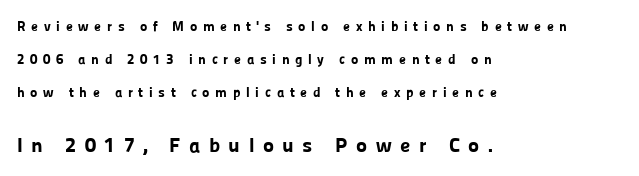
Q: Is the text bold? A: Yes.
Q: Is the text italic (slanted)? A: No, it is upright.
Q: Is the text underlined? A: No.
Q: How is the paragraph aligned? A: Left-aligned.
Q: Is the spacing between letters normal or unusually wide? A: Unusually wide.
Q: Is the spacing between lines tight, normal or loose? A: Loose.
Q: Which block of text is set in a larger size, the first (top) or the second (bottom)? A: The second (bottom) one.
